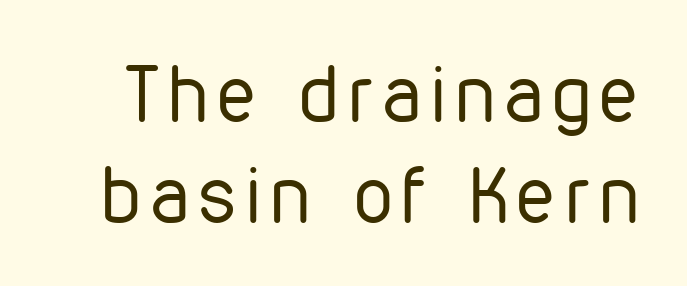
Reading down the column, the eye jumps a familiar distance to each next line. Varying glyph widths throughout — classic text-font behaviour. Bold? No — there's no thickening of the strokes. Italic: no, the glyphs are upright roman.
